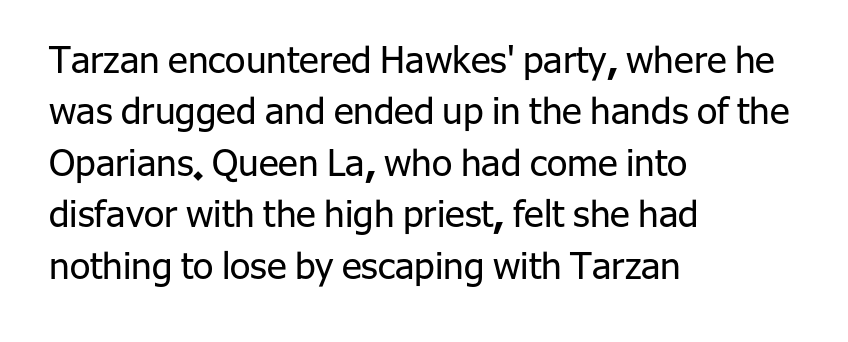
Q: Is the text bold? A: No.
Q: Is the text italic (slanted)? A: No, it is upright.
Q: Is the typeface a serif or a sans-serif typeface? A: Sans-serif.
Q: Is the text underlined? A: No.
Q: How is the paragraph aligned? A: Left-aligned.
Q: Is the spacing between letters normal or unusually wide? A: Normal.
Q: Is the spacing between lines tight, normal or loose? A: Normal.
Q: Width (condensed, normal, or wide)? A: Normal.
Q: Stroke contrast? A: Low.
Q: x-height? A: Medium.
Q: Monospaced? A: No.
